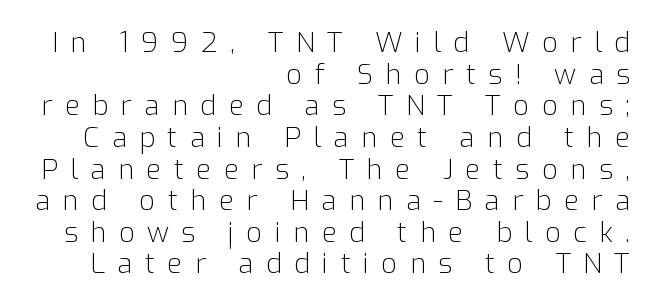
Q: Is the text bold? A: No.
Q: Is the text italic (slanted)? A: No, it is upright.
Q: Is the typeface a serif or a sans-serif typeface? A: Sans-serif.
Q: Is the text underlined? A: No.
Q: How is the paragraph aligned? A: Right-aligned.
Q: Is the spacing between letters normal or unusually wide? A: Unusually wide.
Q: Is the spacing between lines tight, normal or loose? A: Tight.
Q: Width (condensed, normal, or wide)? A: Normal.
Q: Stroke contrast? A: Low.
Q: x-height? A: Medium.
Q: Monospaced? A: No.
